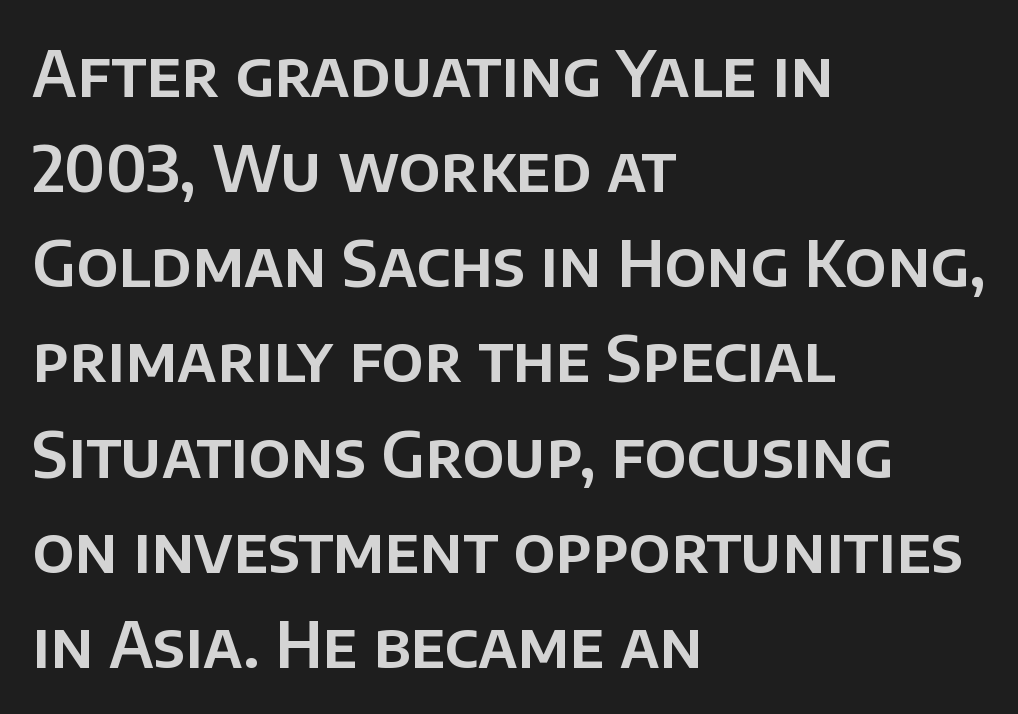
Q: Is the text italic (slanted)? A: No, it is upright.
Q: Is the typeface a serif or a sans-serif typeface? A: Sans-serif.
Q: Is the text underlined? A: No.
Q: How is the paragraph aligned? A: Left-aligned.
Q: Is the spacing between letters normal or unusually wide? A: Normal.
Q: Is the spacing between lines tight, normal or loose? A: Normal.
Q: Width (condensed, normal, or wide)? A: Normal.
Q: Stroke contrast? A: Low.
Q: x-height? A: Large.
Q: Monospaced? A: No.
